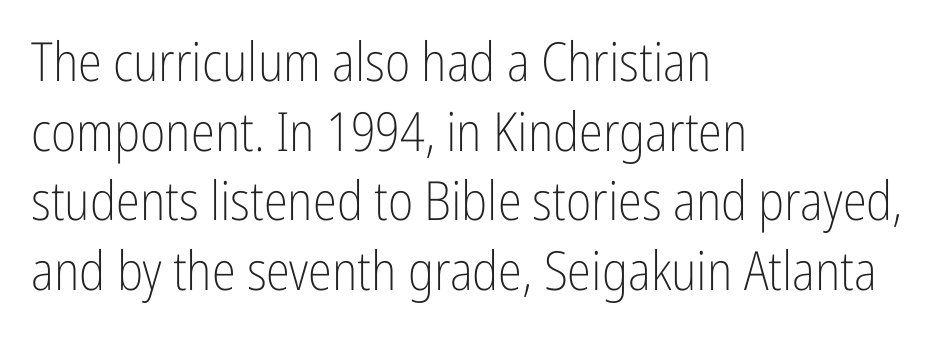
Horizontal bands of white between lines are of average thickness. The typesetter chose a ragged-right arrangement here. The typesetting does not lean heavy: it is not bold. Unlike a traditional serif, this face leaves its strokes unadorned. Every character sits straight up, as roman type does.
